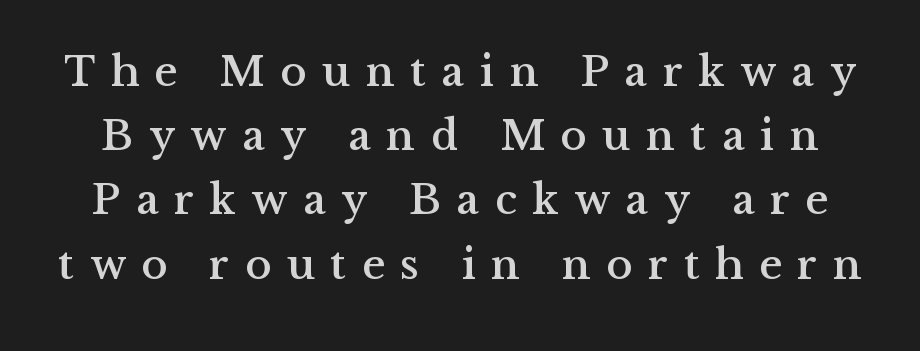
{"serif": "yes", "italic": "no", "width": "normal", "stroke_contrast": "medium", "x_height": "medium", "monospaced": "no", "underline": "no", "line_spacing": "normal", "line_spacing_ratio": 1.46, "letter_spacing": "wide", "letter_spacing_em": 0.35, "glyph_px": 44}
